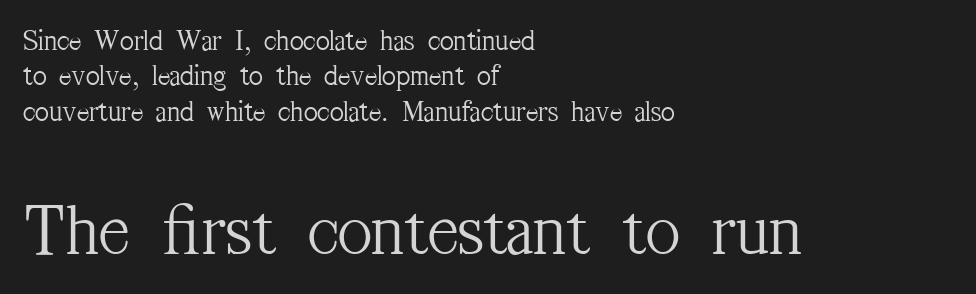
The lettering holds an erect, upright posture throughout. Font category for this specimen: serif. Decoration check: the copy has no underline. Think standard paragraph weight, or any step lighter than that. A typesetter would call this zero additional tracking. The passage shown is typed in a proportional face where columns would drift.
